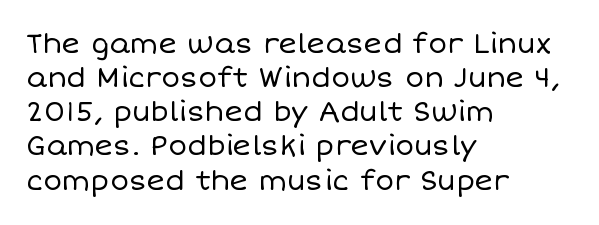
Q: Is the text bold? A: No.
Q: Is the text italic (slanted)? A: No, it is upright.
Q: Is the text underlined? A: No.
Q: How is the paragraph aligned? A: Left-aligned.
Q: Is the spacing between letters normal or unusually wide? A: Normal.
Q: Width (condensed, normal, or wide)? A: Normal.
Q: Stroke contrast? A: Low.
Q: x-height? A: Large.
Q: Monospaced? A: No.
